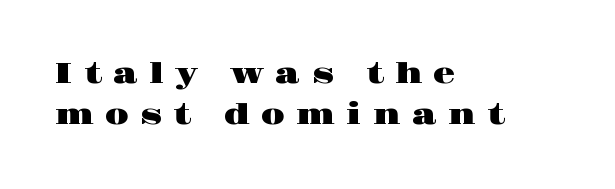
{"serif": "yes", "italic": "no", "width": "wide", "stroke_contrast": "high", "x_height": "large", "monospaced": "no", "underline": "no", "align": "left", "line_spacing": "normal", "line_spacing_ratio": 1.4, "letter_spacing": "wide", "letter_spacing_em": 0.38, "glyph_px": 29}
